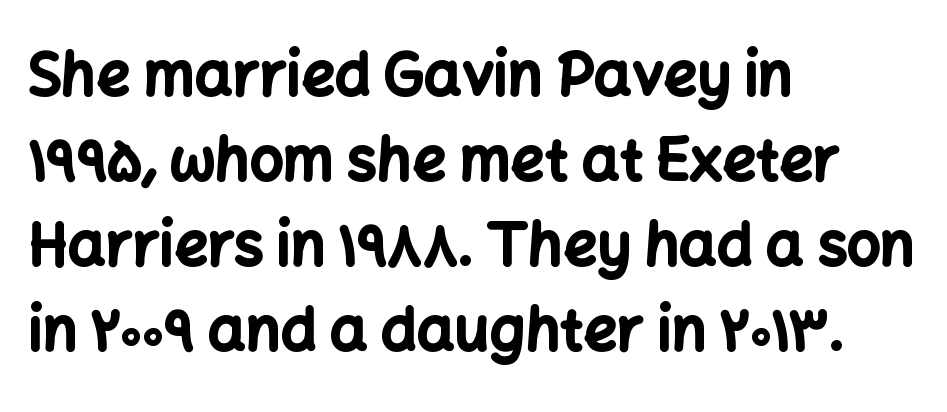
{"serif": "no", "italic": "no", "bold": "yes", "weight": "bold", "width": "normal", "stroke_contrast": "low", "x_height": "medium", "monospaced": "no", "underline": "no", "align": "left", "line_spacing": "normal", "line_spacing_ratio": 1.44, "letter_spacing": "normal", "letter_spacing_em": 0.0, "glyph_px": 59}
